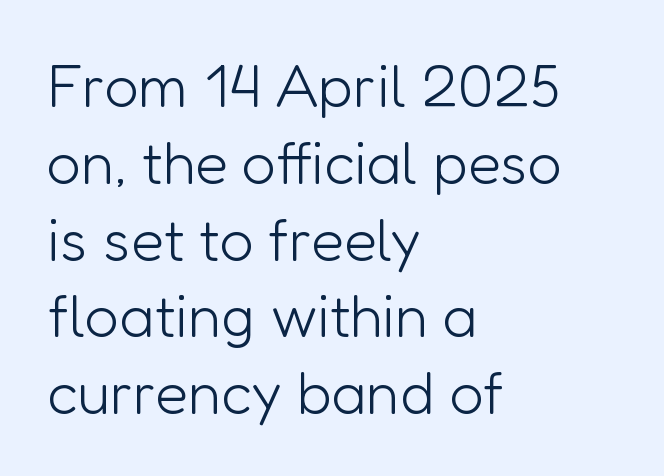
{"serif": "no", "italic": "no", "bold": "no", "weight": "light", "width": "normal", "stroke_contrast": "low", "x_height": "medium", "monospaced": "no", "underline": "no", "align": "left", "line_spacing": "normal", "line_spacing_ratio": 1.28, "letter_spacing": "normal", "letter_spacing_em": 0.0, "glyph_px": 60}
